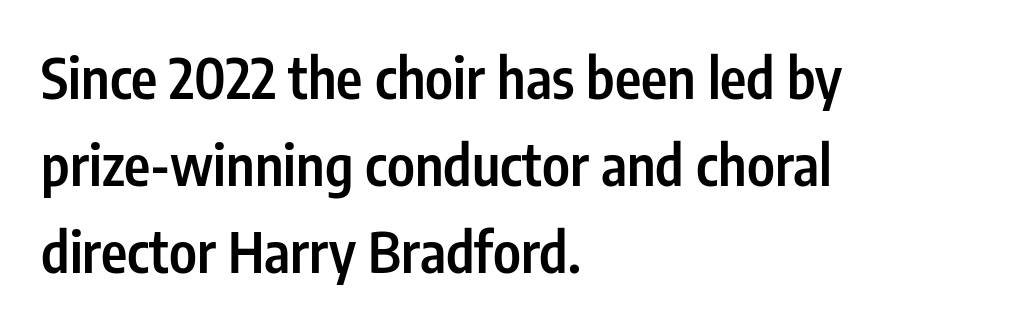
Descenders are the only things crossing below the line. Vertical strokes here are truly vertical. Every row of glyphs begins at an identical x-position on the left. The rows are spaced the way most documents space them. The passage shown is typeset with a sans-serif family.
